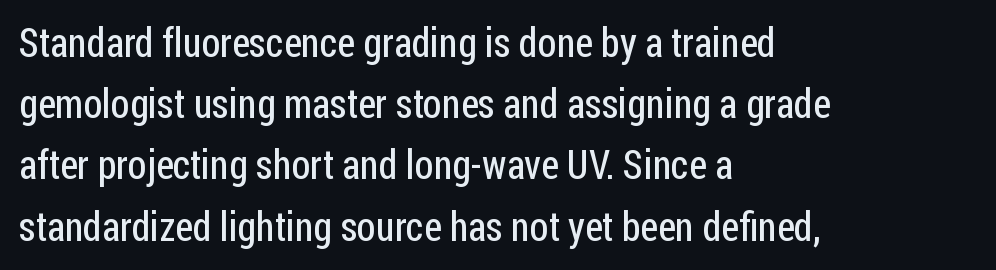
{"serif": "no", "italic": "no", "bold": "no", "weight": "regular", "width": "condensed", "stroke_contrast": "low", "x_height": "medium", "monospaced": "no", "underline": "no", "align": "left", "line_spacing": "normal", "line_spacing_ratio": 1.53, "letter_spacing": "normal", "letter_spacing_em": 0.0, "glyph_px": 40}
